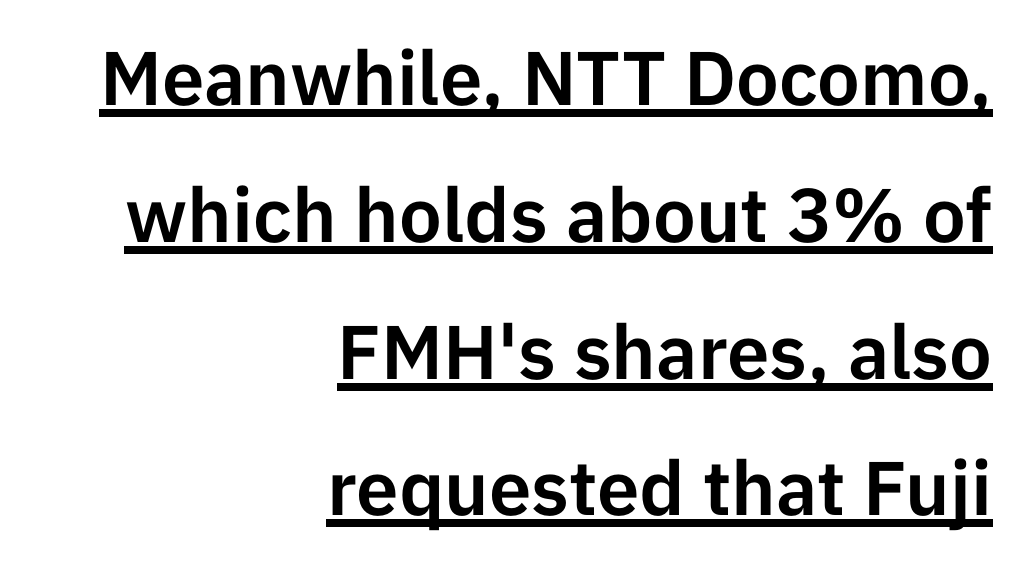
{"serif": "no", "italic": "no", "width": "normal", "stroke_contrast": "low", "x_height": "medium", "monospaced": "no", "underline": "yes", "align": "right", "line_spacing_ratio": 1.8, "letter_spacing": "normal", "letter_spacing_em": 0.0, "glyph_px": 76}
